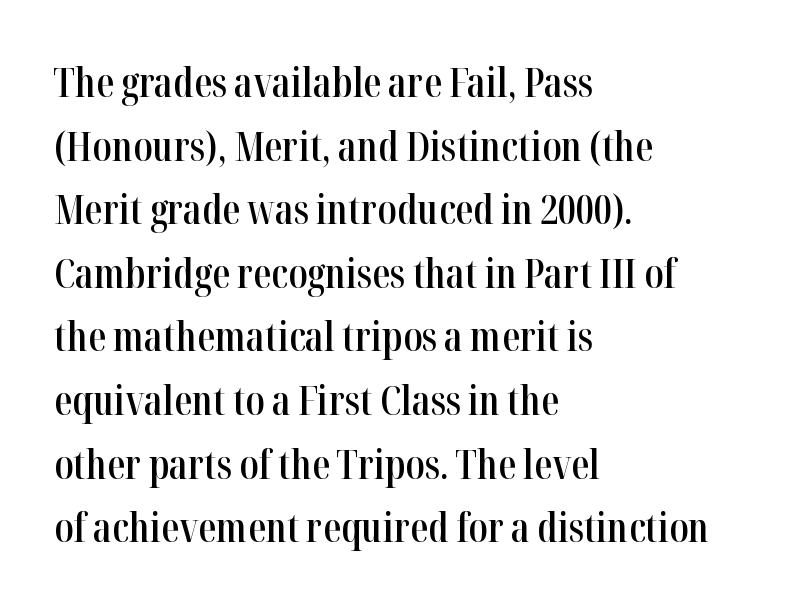
The image shows 40 px semibold, condensed serif type, upright; set left-aligned, normal line spacing (1.59x), normal letter spacing, not underlined; high stroke contrast and a medium x-height.
